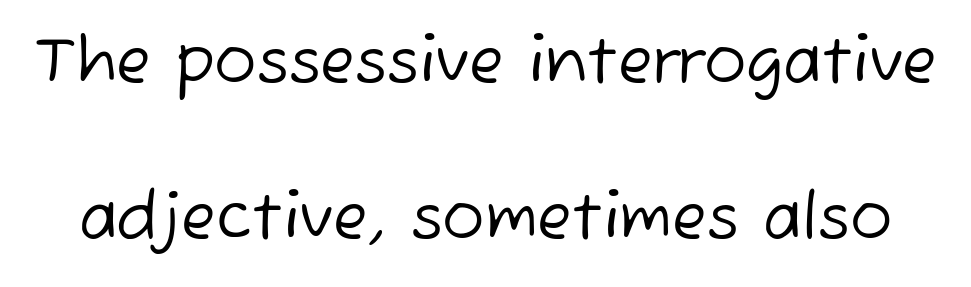
The image shows 63 px regular-weight sans-serif type; set loose line spacing (2.48x), normal letter spacing, not underlined; low stroke contrast and a medium x-height.
